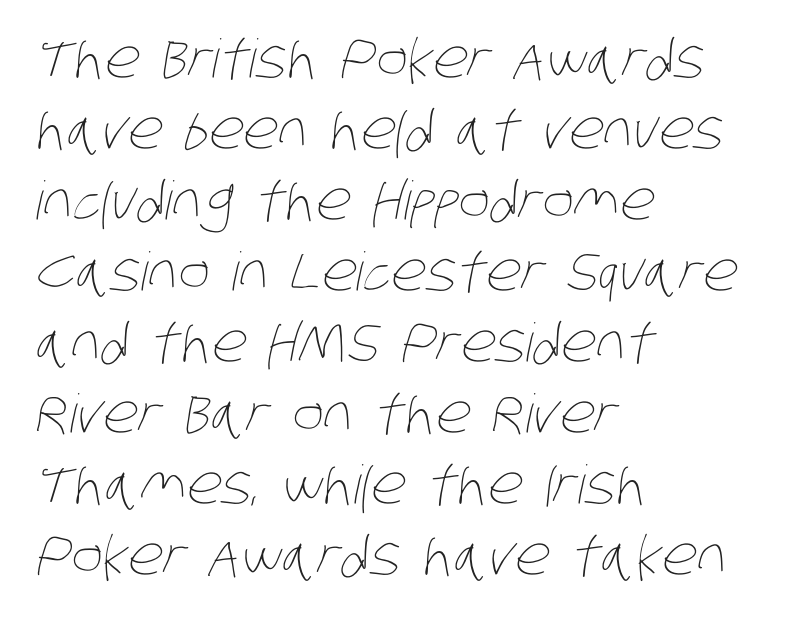
The image shows 53 px thin, condensed type; set left-aligned, normal line spacing (1.34x), normal letter spacing, not underlined; low stroke contrast and a large x-height.
